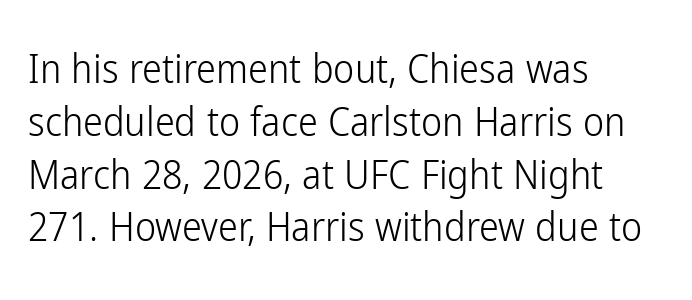
The block of text has a typical density, with ordinary space between rows. Classification — sans serif. Ascenders rise straight up at ninety degrees. You could not count columns in this text — the font is proportionally spaced. Horizontally, the lines are justified to the leading edge only. The passage shown has conventional tracking throughout.
